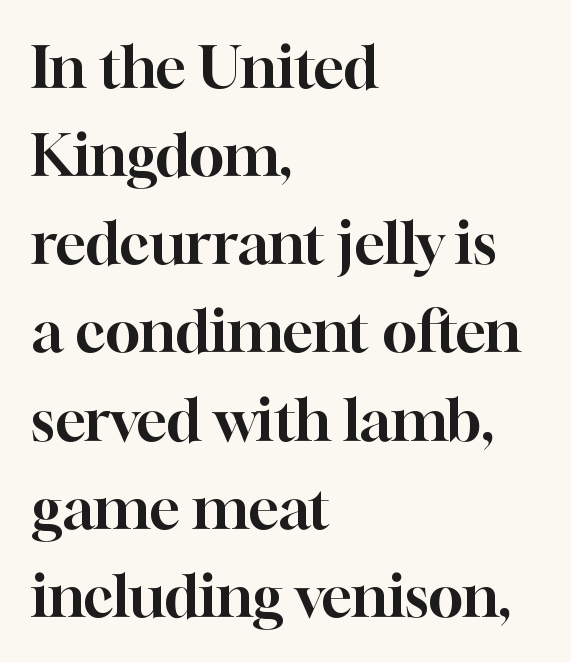
{"serif": "yes", "italic": "no", "width": "normal", "stroke_contrast": "high", "x_height": "medium", "monospaced": "no", "underline": "no", "align": "left", "line_spacing": "normal", "line_spacing_ratio": 1.52, "letter_spacing": "normal", "letter_spacing_em": 0.0, "glyph_px": 58}
